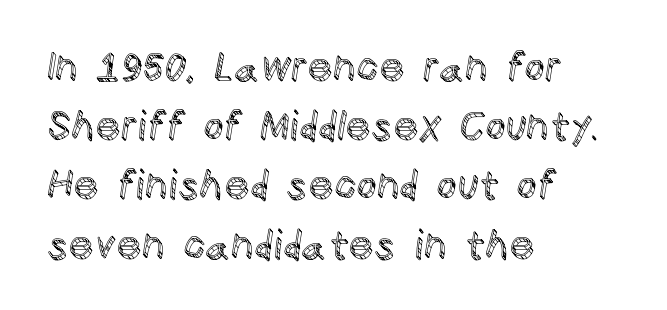
The image shows 40 px text type; set left-aligned, normal line spacing (1.48x), normal letter spacing, not underlined; a large x-height.
